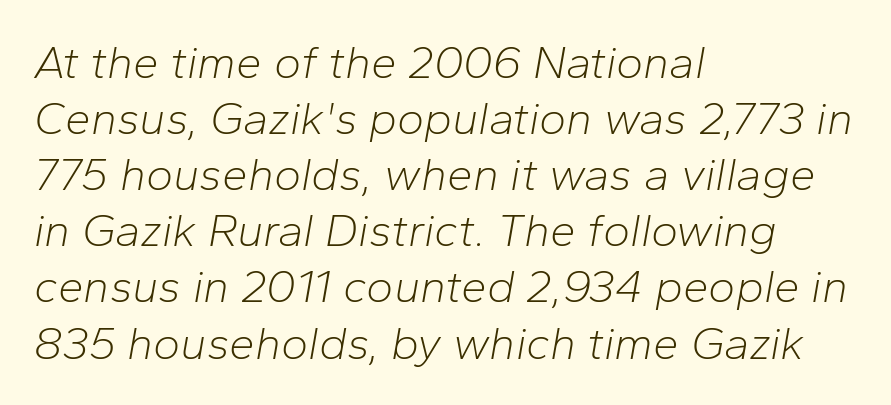
{"italic": "yes", "lean": "right", "slant_degrees": 10, "bold": "no", "weight": "light", "width": "normal", "stroke_contrast": "low", "x_height": "medium", "monospaced": "no", "underline": "no", "align": "left", "line_spacing_ratio": 1.22, "letter_spacing": "normal", "letter_spacing_em": 0.0, "glyph_px": 46}
